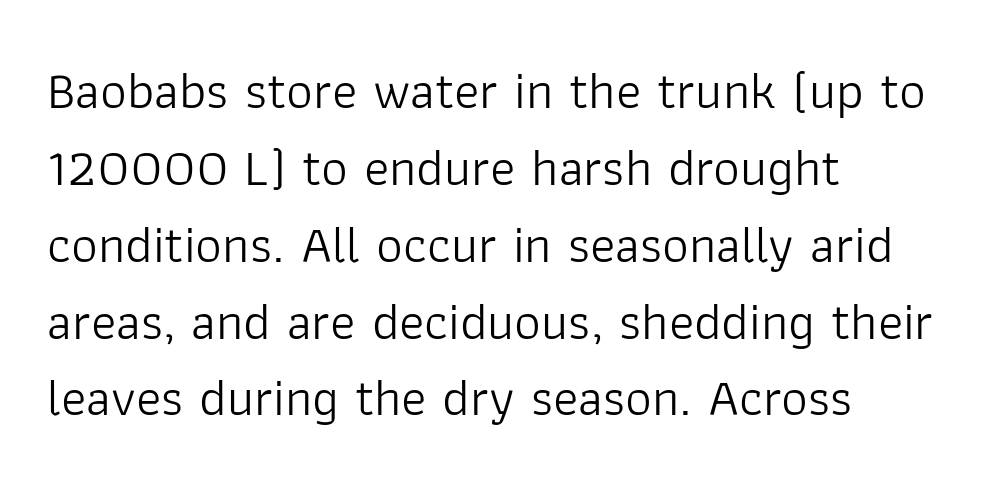
{"serif": "no", "italic": "no", "bold": "no", "weight": "light", "width": "normal", "stroke_contrast": "low", "x_height": "medium", "monospaced": "no", "underline": "no", "align": "left", "line_spacing": "normal", "line_spacing_ratio": 1.45, "letter_spacing": "normal", "letter_spacing_em": 0.0, "glyph_px": 53}
